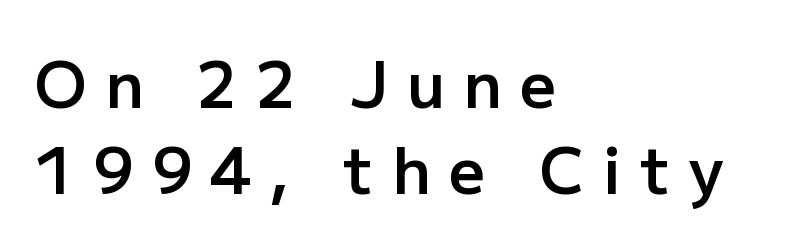
{"serif": "no", "italic": "no", "bold": "semi", "weight": "semibold", "width": "normal", "stroke_contrast": "low", "x_height": "medium", "monospaced": "no", "underline": "no", "align": "left", "line_spacing": "normal", "line_spacing_ratio": 1.36, "letter_spacing": "wide", "letter_spacing_em": 0.29, "glyph_px": 63}
